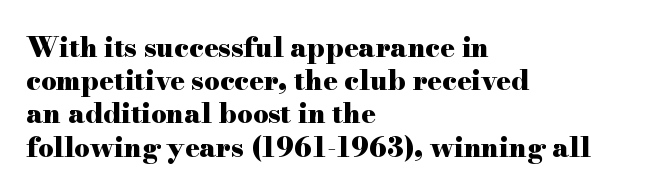
Q: Is the text bold? A: Yes.
Q: Is the text italic (slanted)? A: No, it is upright.
Q: Is the text underlined? A: No.
Q: How is the paragraph aligned? A: Left-aligned.
Q: Is the spacing between letters normal or unusually wide? A: Normal.
